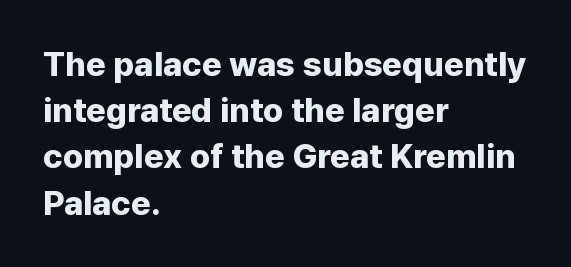
The vertical gap from one line to the next is medium. The rendering uses natural spacing where letterforms have individual widths. If you drew a line through each stem, it would be perfectly vertical. The passage shown has conventional tracking throughout. Lines of text with bare space underneath. To sum up the face: it is a sans, with no serifs.
